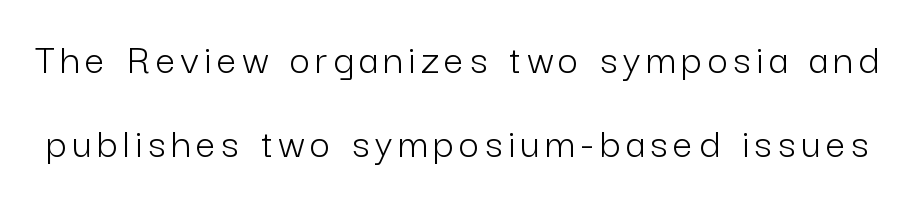
The image shows 44 px light sans-serif type, upright; set loose line spacing (1.91x), not underlined; low stroke contrast and a medium x-height.
